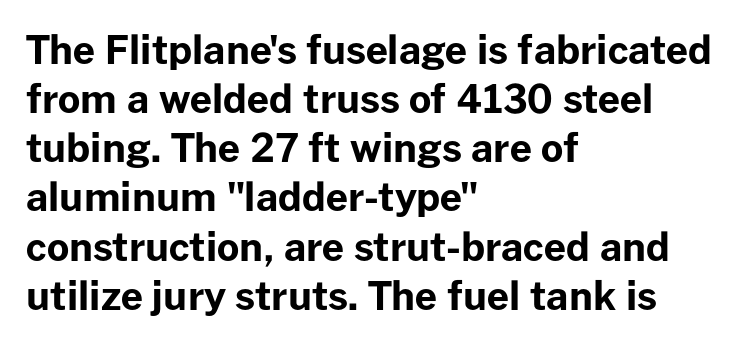
The image shows 39 px bold sans-serif type, upright; set left-aligned, normal line spacing (1.26x), normal letter spacing, not underlined; low stroke contrast and a medium x-height.
